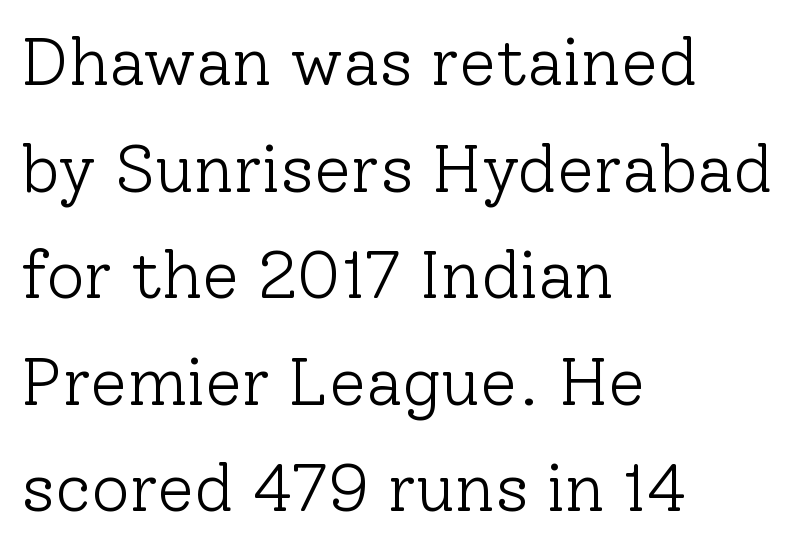
{"serif": "yes", "italic": "no", "bold": "no", "weight": "light", "width": "normal", "stroke_contrast": "low", "x_height": "medium", "monospaced": "no", "underline": "no", "align": "left", "line_spacing": "normal", "line_spacing_ratio": 1.59, "letter_spacing": "normal", "letter_spacing_em": 0.0, "glyph_px": 67}
